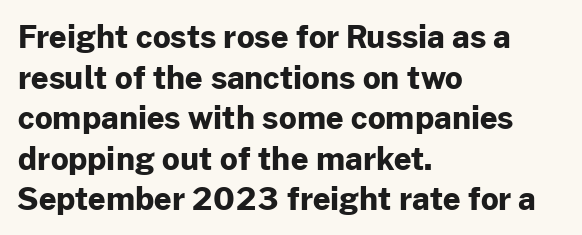
The face used here is proportionally spaced, like ordinary book or web type. Typesetter's note: full bold, strokes at maximum text heaviness. This is the regular roman posture of the typeface. The lines in this sample share a left origin and differ only in where they stop.
